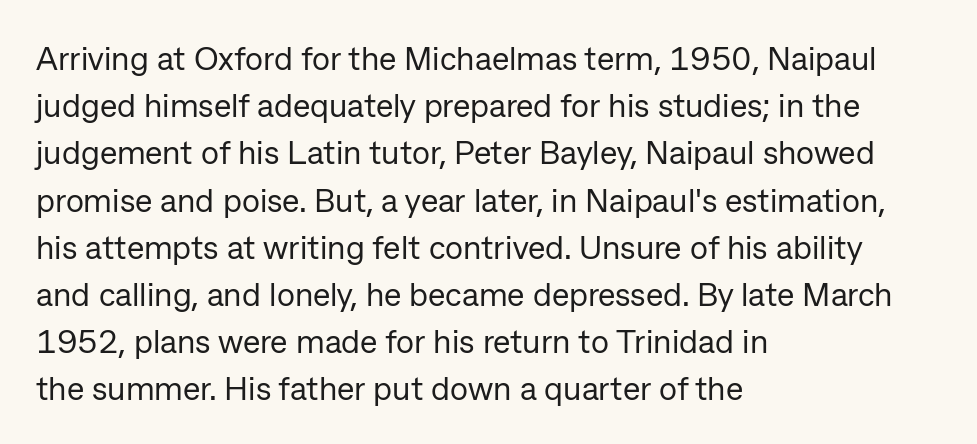
Q: Is the text bold? A: No.
Q: Is the text italic (slanted)? A: No, it is upright.
Q: Is the typeface a serif or a sans-serif typeface? A: Sans-serif.
Q: Is the text underlined? A: No.
Q: How is the paragraph aligned? A: Left-aligned.
Q: Is the spacing between letters normal or unusually wide? A: Normal.
Q: Is the spacing between lines tight, normal or loose? A: Normal.
Q: Width (condensed, normal, or wide)? A: Normal.
Q: Stroke contrast? A: Low.
Q: x-height? A: Medium.
Q: Monospaced? A: No.
